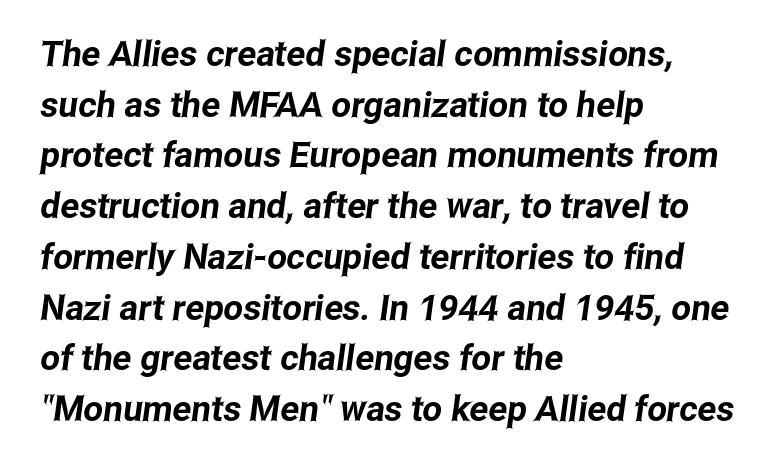
Q: Is the typeface a serif or a sans-serif typeface? A: Sans-serif.
Q: Is the text underlined? A: No.
Q: How is the paragraph aligned? A: Left-aligned.
Q: Is the spacing between letters normal or unusually wide? A: Normal.
Q: Is the spacing between lines tight, normal or loose? A: Normal.
Q: Width (condensed, normal, or wide)? A: Condensed.
Q: Stroke contrast? A: Low.
Q: x-height? A: Medium.
Q: Monospaced? A: No.
